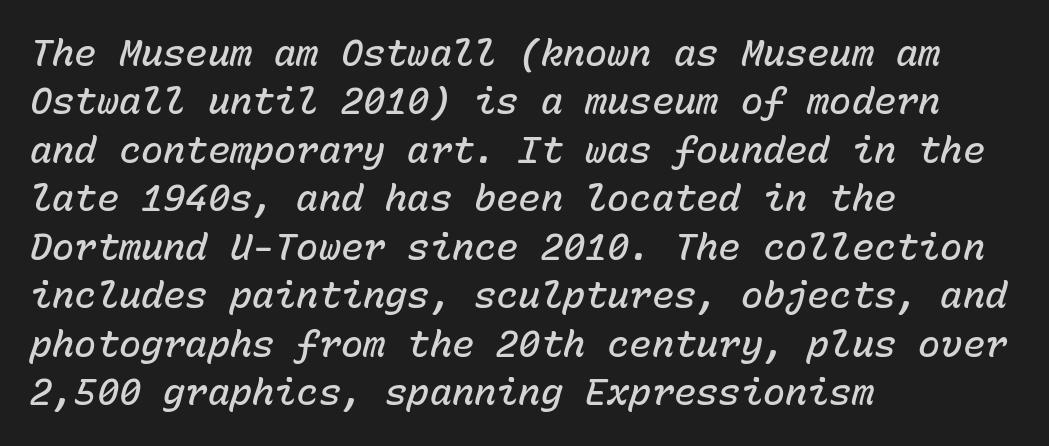
Q: Is the text bold? A: Semi-bold.
Q: Is the text italic (slanted)? A: Yes, it leans right by about 15 degrees.
Q: Is the text underlined? A: No.
Q: How is the paragraph aligned? A: Left-aligned.
Q: Is the spacing between letters normal or unusually wide? A: Normal.
Q: Is the spacing between lines tight, normal or loose? A: Normal.
Q: Width (condensed, normal, or wide)? A: Normal.
Q: Stroke contrast? A: Low.
Q: x-height? A: Medium.
Q: Monospaced? A: Yes.
